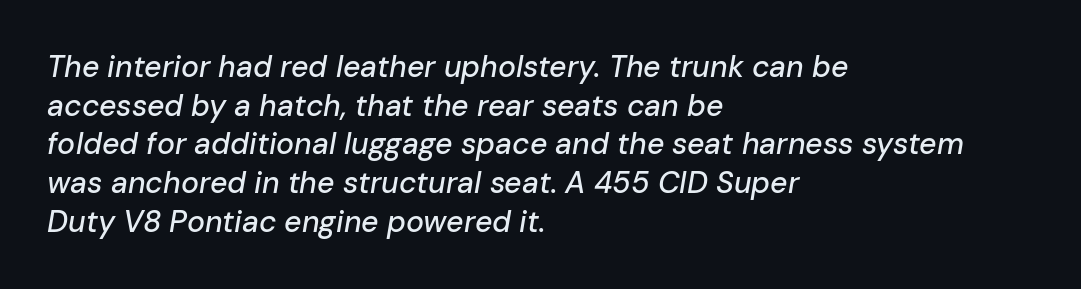
Yep, that's italic — everything's leaning. Notice how the passage keeps a crisp vertical edge on the left only. Evenly set lines give the paragraph a standard silhouette. Just letters on the line, the space beneath them empty. The letterforms sit shoulder to shoulder at normal distance. The face used here is proportionally spaced, like ordinary book or web type.
